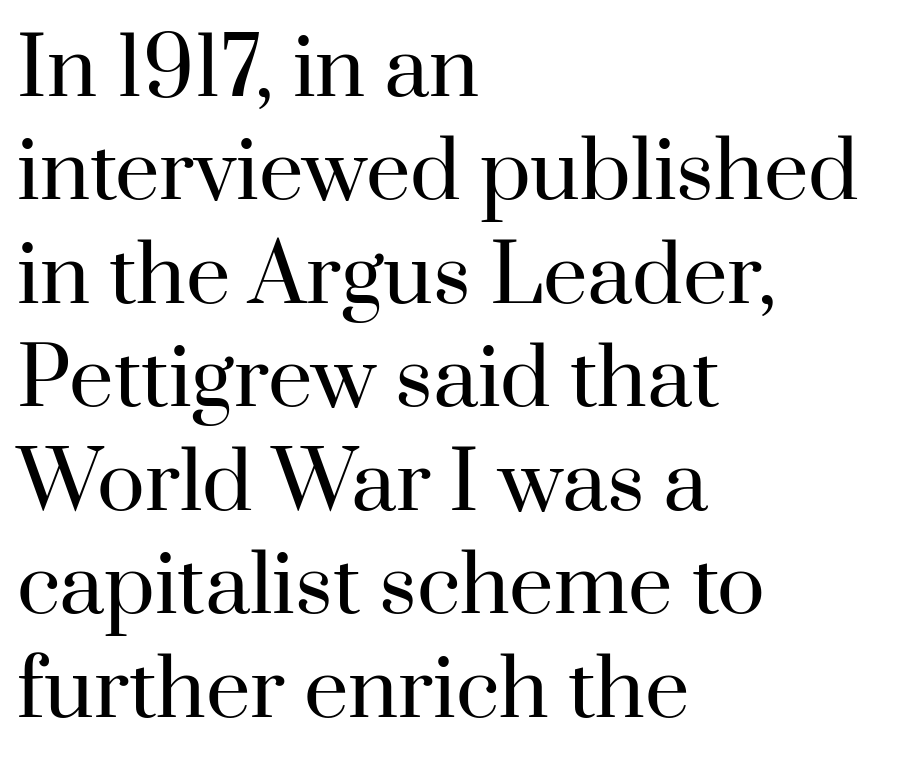
Q: Is the text bold? A: No.
Q: Is the text italic (slanted)? A: No, it is upright.
Q: Is the typeface a serif or a sans-serif typeface? A: Serif.
Q: Is the text underlined? A: No.
Q: How is the paragraph aligned? A: Left-aligned.
Q: Is the spacing between letters normal or unusually wide? A: Normal.
Q: Is the spacing between lines tight, normal or loose? A: Normal.
Q: Width (condensed, normal, or wide)? A: Normal.
Q: Stroke contrast? A: High.
Q: x-height? A: Small.
Q: Monospaced? A: No.
